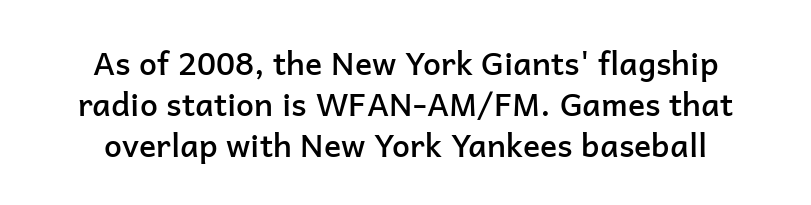
{"serif": "no", "italic": "no", "bold": "semi", "weight": "semibold", "width": "normal", "stroke_contrast": "low", "x_height": "medium", "monospaced": "no", "underline": "no", "line_spacing": "normal", "line_spacing_ratio": 1.28, "letter_spacing": "normal", "letter_spacing_em": 0.0, "glyph_px": 32}
